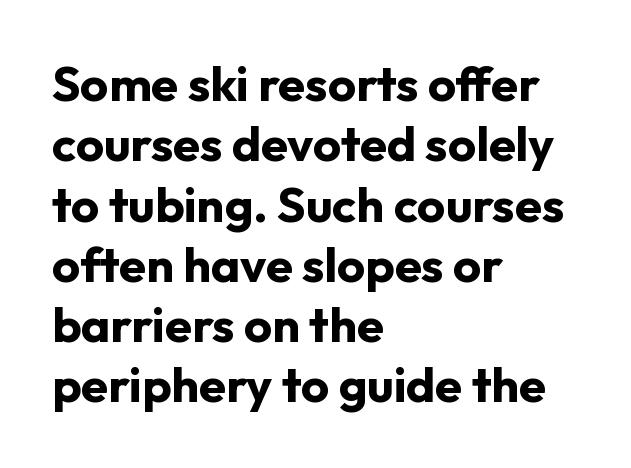
{"serif": "no", "italic": "no", "bold": "yes", "weight": "bold", "width": "normal", "stroke_contrast": "low", "x_height": "medium", "monospaced": "no", "underline": "no", "align": "left", "line_spacing_ratio": 1.23, "letter_spacing": "normal", "letter_spacing_em": 0.0, "glyph_px": 49}
